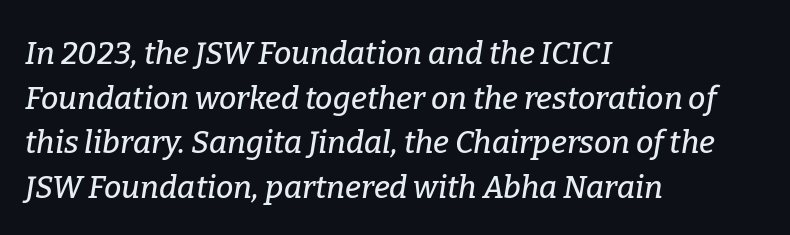
The baseline area is clear. Nobody touched the tracking dial on this one. The lines are quadded left. Regarding leading, the lines here are spaced in the standard way. The rendering uses natural spacing where letterforms have individual widths.
